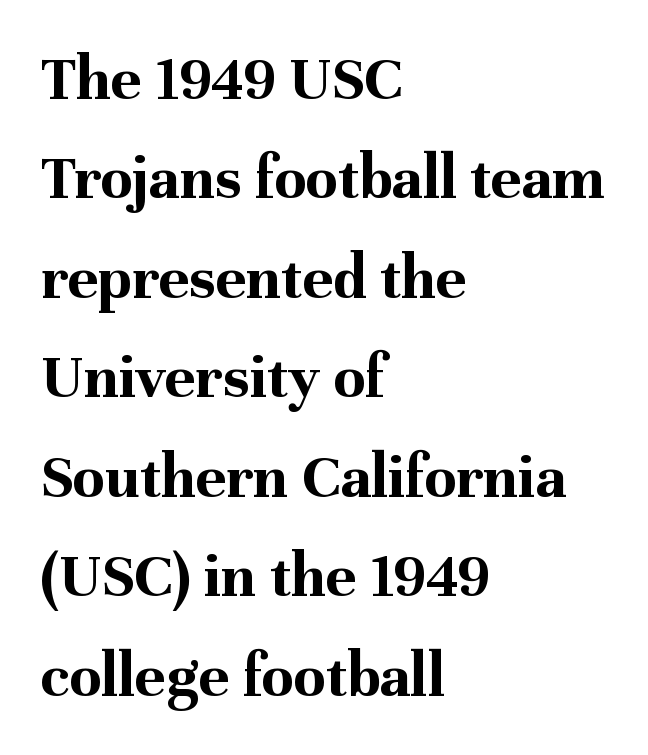
{"serif": "yes", "italic": "no", "bold": "yes", "weight": "bold", "width": "normal", "stroke_contrast": "medium", "x_height": "medium", "monospaced": "no", "underline": "no", "align": "left", "line_spacing": "normal", "line_spacing_ratio": 1.53, "letter_spacing": "normal", "letter_spacing_em": 0.0, "glyph_px": 65}
